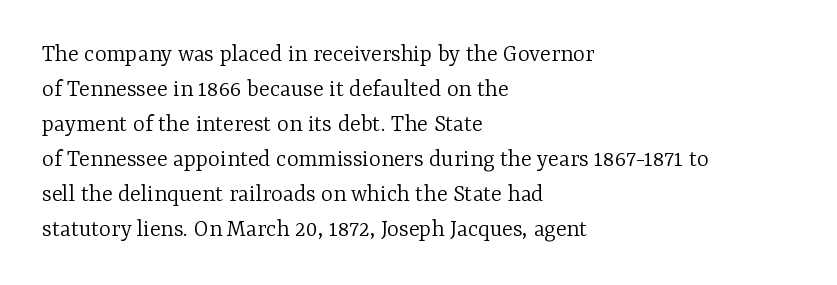
Q: Is the text bold? A: No.
Q: Is the text italic (slanted)? A: No, it is upright.
Q: Is the text underlined? A: No.
Q: How is the paragraph aligned? A: Left-aligned.
Q: Is the spacing between letters normal or unusually wide? A: Normal.
Q: Is the spacing between lines tight, normal or loose? A: Normal.
